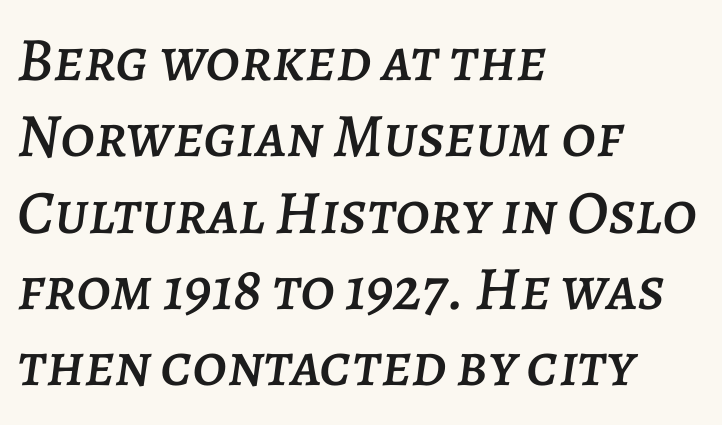
Notice how the stems are inclined rather than vertical — that's the hallmark of italics. The paragraph shown leans on its left margin. The passage shown has conventional tracking throughout. The specimen omits any rule beneath the text block's lines.
